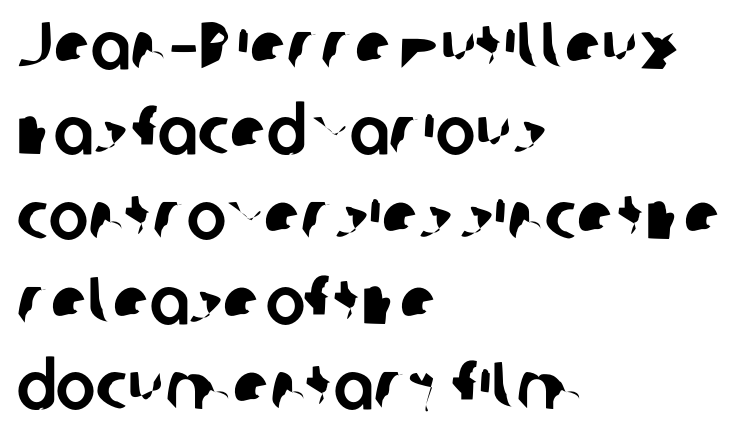
What's the leading like? Ordinary, nothing unusual. Spacing verdict: proportional, widths tailored to each character. Letter spacing: default. Stroke terminals: plain, sans-serif.
